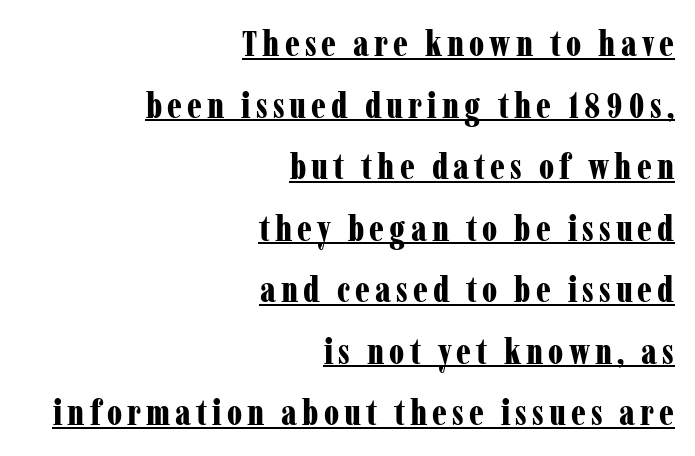
{"serif": "yes", "italic": "no", "bold": "yes", "weight": "bold", "width": "condensed", "stroke_contrast": "low", "x_height": "medium", "monospaced": "no", "underline": "yes", "align": "right", "line_spacing_ratio": 1.71, "glyph_px": 36}
